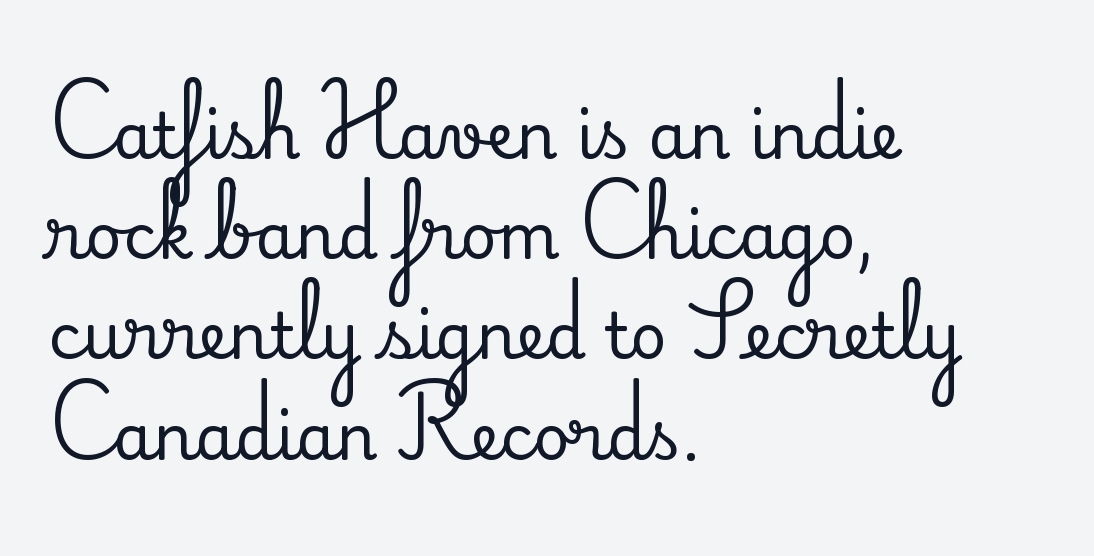
The strip under each line holds only bare page. Words appear dense and cohesive because spacing is normal. Looks like regular typesetting: each glyph gets only the width it needs. A normal amount of white space separates one row of letters from the next.
